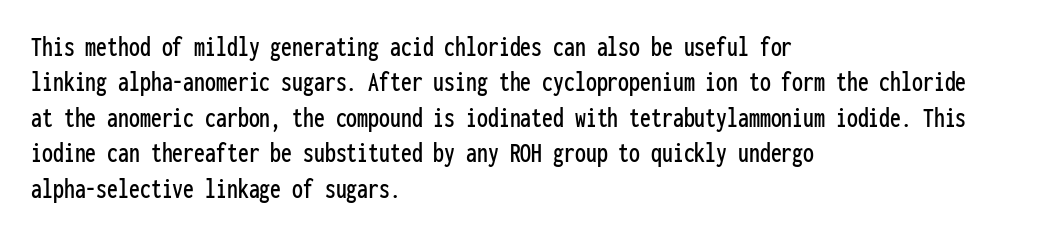
Spacing verdict: monospaced, one width for all characters. The ragged edge is on the right, which tells us the setting is flush left. This sample uses plain, unmodified letter spacing. Posture: straight, roman, zero tilt. Examine the stroke ends and you'll find no serifs. Anything drawn beneath the words? Only blank space.
